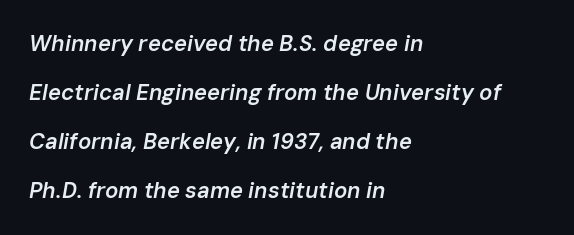
{"italic": "yes", "lean": "right", "slant_degrees": 10, "bold": "semi", "underline": "no", "align": "left", "line_spacing": "loose", "line_spacing_ratio": 2.23, "letter_spacing": "normal", "letter_spacing_em": 0.0, "glyph_px": 22}
